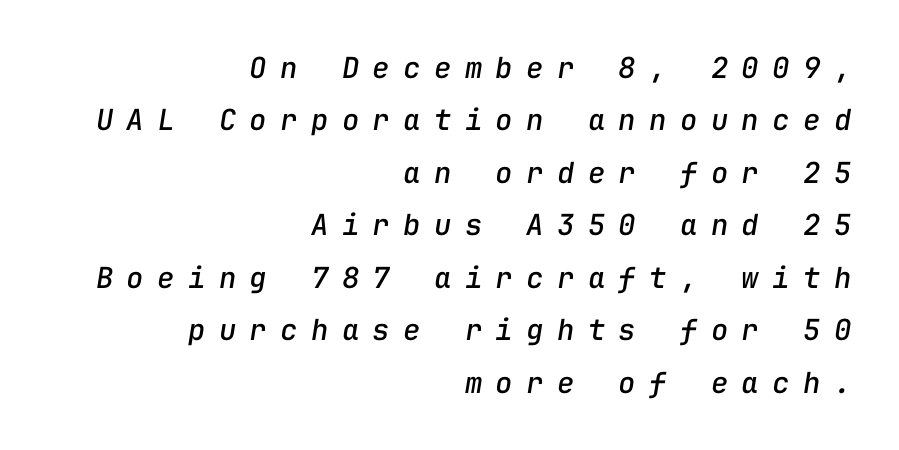
{"italic": "yes", "lean": "right", "slant_degrees": 9, "width": "normal", "stroke_contrast": "low", "x_height": "medium", "monospaced": "yes", "underline": "no", "align": "right", "line_spacing_ratio": 1.81, "letter_spacing": "wide", "letter_spacing_em": 0.46, "glyph_px": 29}
